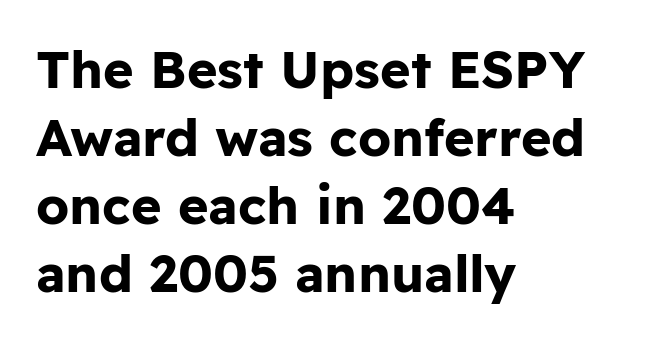
The image shows 52 px bold sans-serif type, upright; set left-aligned, normal line spacing (1.31x), normal letter spacing, not underlined; low stroke contrast and a medium x-height.
